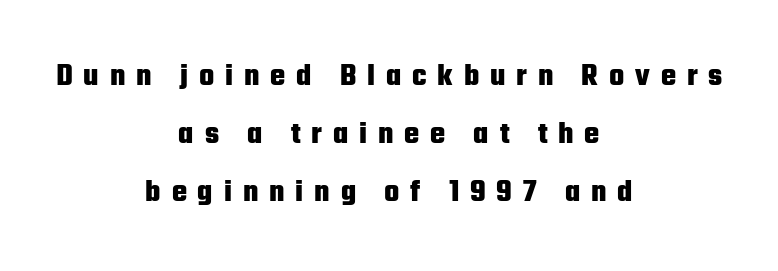
Q: Is the text bold? A: Yes.
Q: Is the text italic (slanted)? A: No, it is upright.
Q: Is the typeface a serif or a sans-serif typeface? A: Sans-serif.
Q: Is the text underlined? A: No.
Q: How is the paragraph aligned? A: Centered.
Q: Is the spacing between letters normal or unusually wide? A: Unusually wide.
Q: Width (condensed, normal, or wide)? A: Condensed.
Q: Stroke contrast? A: Low.
Q: x-height? A: Medium.
Q: Monospaced? A: No.
